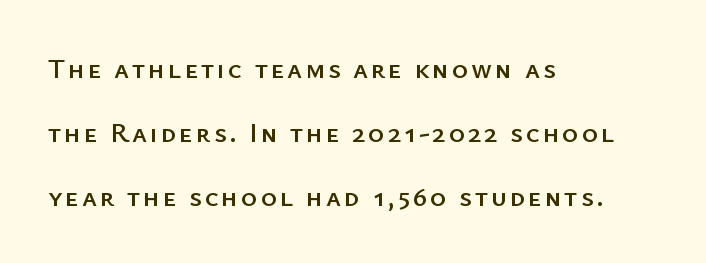
Q: Is the text italic (slanted)? A: No, it is upright.
Q: Is the typeface a serif or a sans-serif typeface? A: Sans-serif.
Q: Is the text underlined? A: No.
Q: How is the paragraph aligned? A: Left-aligned.
Q: Is the spacing between lines tight, normal or loose? A: Loose.
Q: Width (condensed, normal, or wide)? A: Normal.
Q: Stroke contrast? A: Low.
Q: x-height? A: Medium.
Q: Monospaced? A: No.
